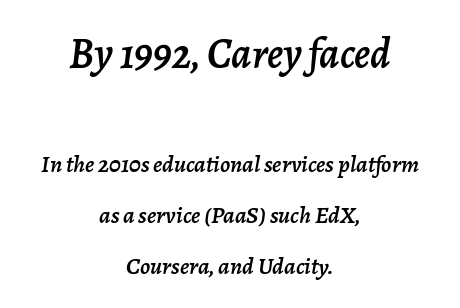
The image shows 42 px text type, italic (leaning right); set centered, loose line spacing (2.13x), normal letter spacing, not underlined; the first (top) block is 1.75x larger; low stroke contrast and a medium x-height.
